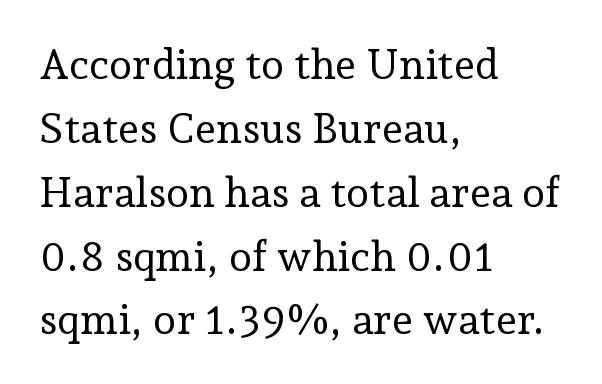
Q: Is the text bold? A: No.
Q: Is the text italic (slanted)? A: No, it is upright.
Q: Is the typeface a serif or a sans-serif typeface? A: Serif.
Q: Is the text underlined? A: No.
Q: How is the paragraph aligned? A: Left-aligned.
Q: Is the spacing between letters normal or unusually wide? A: Normal.
Q: Is the spacing between lines tight, normal or loose? A: Normal.
Q: Width (condensed, normal, or wide)? A: Normal.
Q: Stroke contrast? A: Low.
Q: x-height? A: Medium.
Q: Monospaced? A: No.
